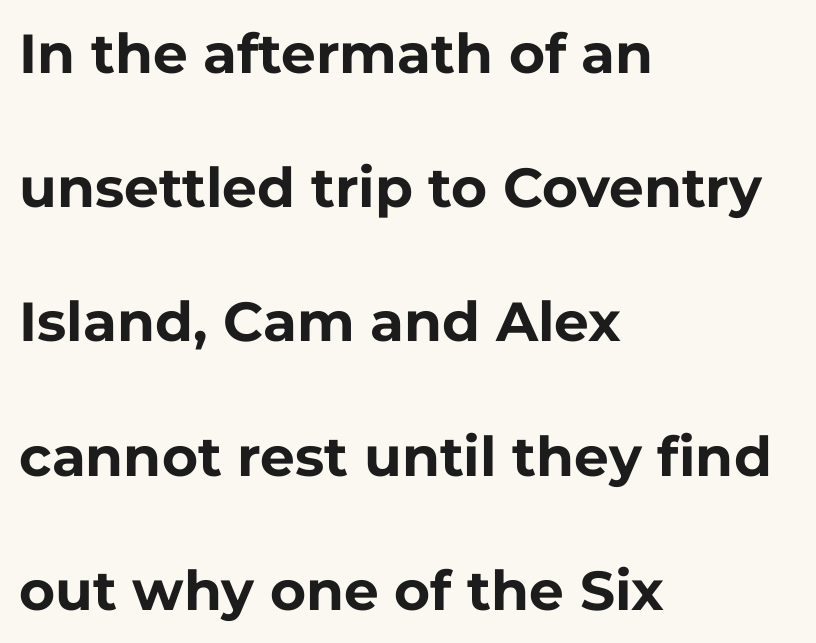
Look at the tracking — it's just the regular setting, nothing added. In terms of leading, this rendering errs on the spacious side. Has an underline been added? It has not. A dark, heavy texture on the line: the type is bold.
